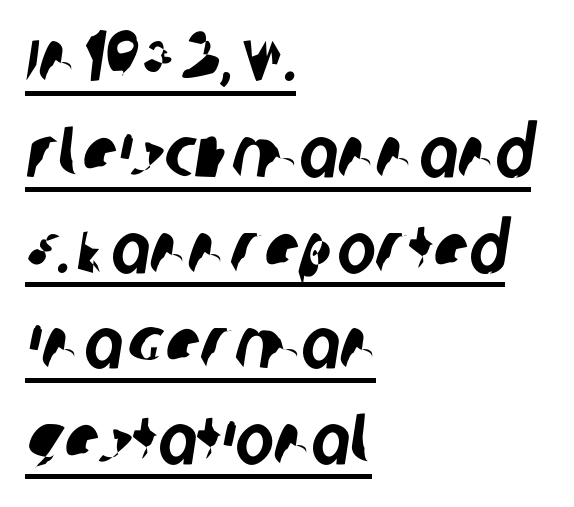
The image shows 72 px condensed sans-serif type; set left-aligned, normal line spacing (1.33x), normal letter spacing, underlined; low stroke contrast and a large x-height.
